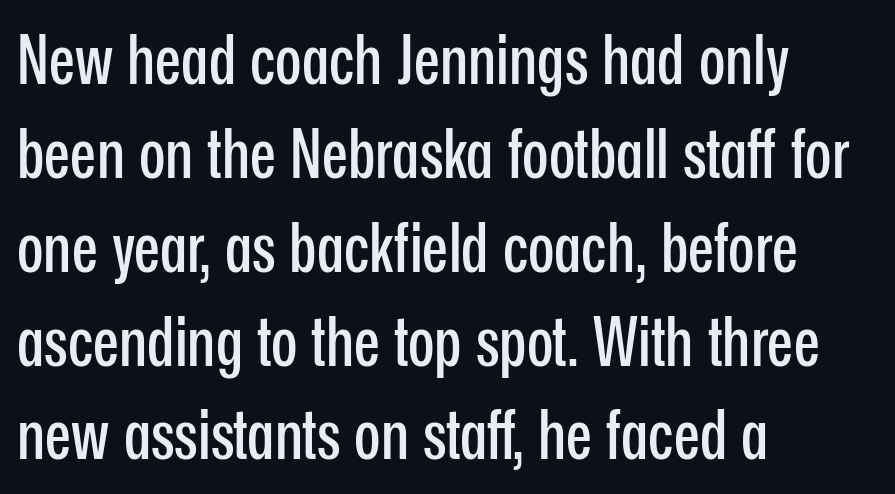
Q: Is the text italic (slanted)? A: No, it is upright.
Q: Is the typeface a serif or a sans-serif typeface? A: Sans-serif.
Q: Is the text underlined? A: No.
Q: How is the paragraph aligned? A: Left-aligned.
Q: Is the spacing between letters normal or unusually wide? A: Normal.
Q: Is the spacing between lines tight, normal or loose? A: Normal.
Q: Width (condensed, normal, or wide)? A: Condensed.
Q: Stroke contrast? A: Low.
Q: x-height? A: Medium.
Q: Monospaced? A: No.
